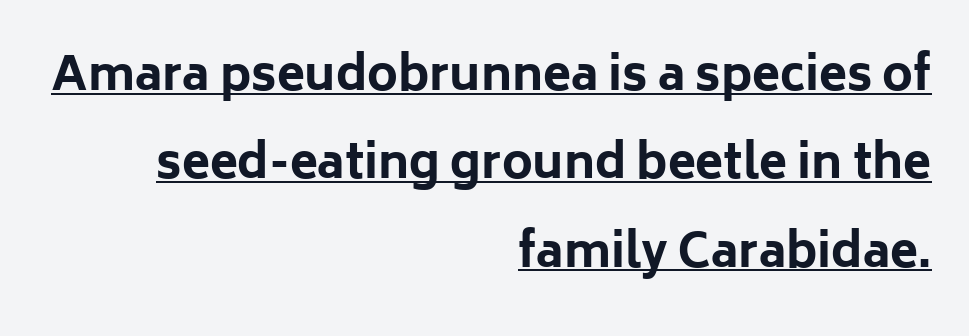
{"serif": "no", "italic": "no", "bold": "yes", "weight": "bold", "width": "normal", "stroke_contrast": "low", "x_height": "medium", "monospaced": "no", "underline": "yes", "align": "right", "line_spacing": "loose", "line_spacing_ratio": 1.92, "letter_spacing": "normal", "letter_spacing_em": 0.0, "glyph_px": 46}
